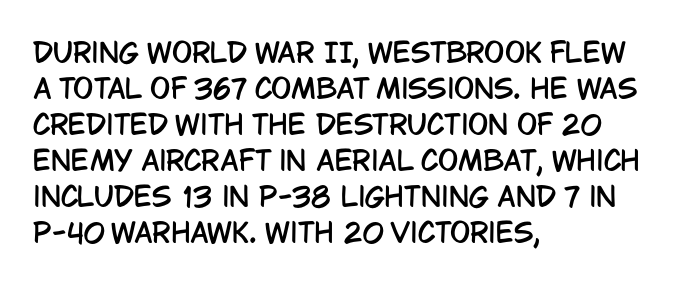
{"italic": "no", "underline": "no", "align": "left", "line_spacing": "normal", "line_spacing_ratio": 1.33, "letter_spacing": "normal", "letter_spacing_em": 0.0, "glyph_px": 27}
